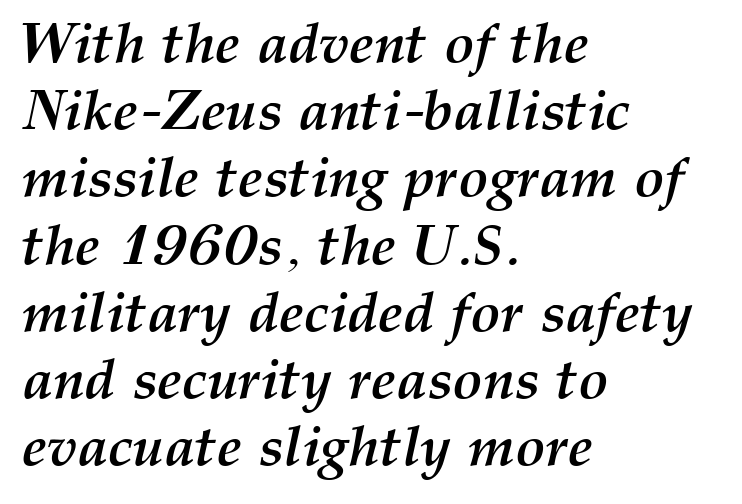
{"italic": "yes", "lean": "right", "slant_degrees": 12, "bold": "yes", "weight": "semibold", "width": "normal", "stroke_contrast": "medium", "x_height": "medium", "monospaced": "no", "underline": "no", "align": "left", "line_spacing_ratio": 1.2, "letter_spacing": "normal", "letter_spacing_em": 0.0, "glyph_px": 56}
